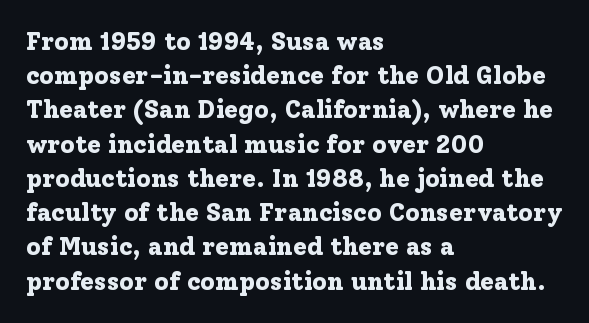
The lines in this sample share a left origin and differ only in where they stop. Summary of vertical rhythm: regular, with standard interline spacing. Italic: no, the glyphs are upright roman. The letterforms sit shoulder to shoulder at normal distance. Set as a true bold cut, around the 700 mark. The baseline area is clear.
